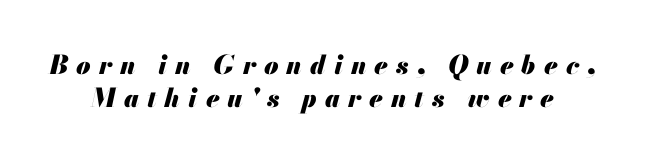
The image shows 26 px bold type, italic (leaning right); set normal line spacing (1.26x), unusually wide letter spacing (+0.31 em), not underlined.
